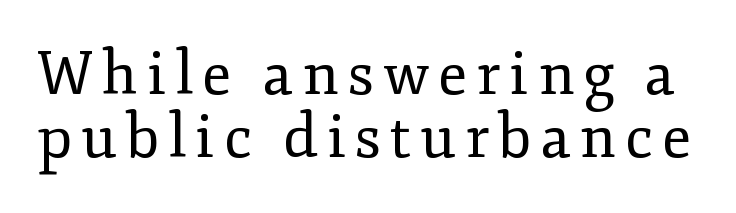
Q: Is the text bold? A: No.
Q: Is the text italic (slanted)? A: No, it is upright.
Q: Is the typeface a serif or a sans-serif typeface? A: Serif.
Q: Is the text underlined? A: No.
Q: Is the spacing between lines tight, normal or loose? A: Tight.
Q: Width (condensed, normal, or wide)? A: Normal.
Q: Stroke contrast? A: Low.
Q: x-height? A: Small.
Q: Monospaced? A: No.
